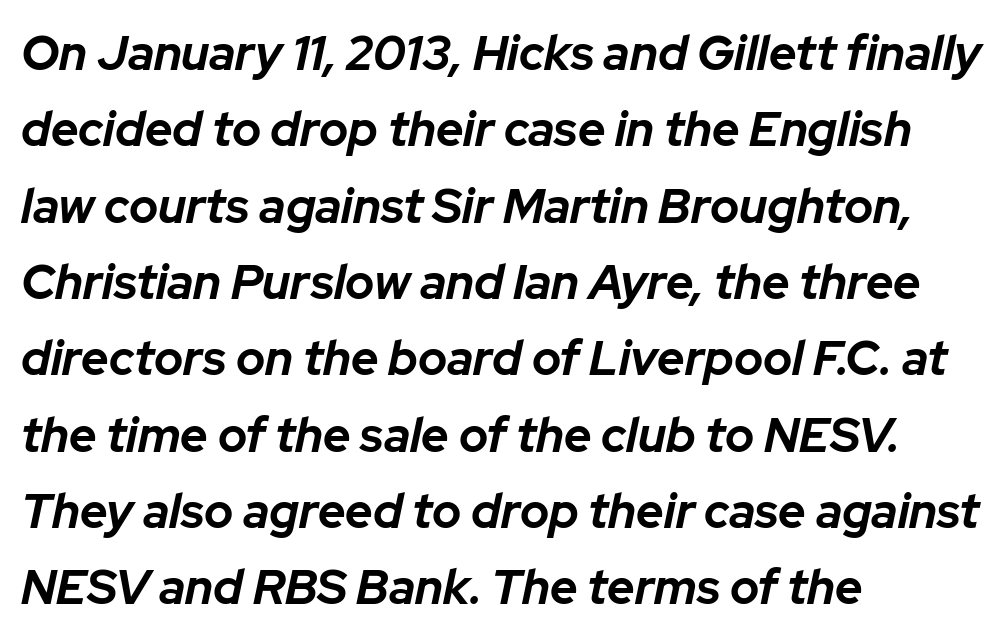
The image shows 48 px bold type, italic (leaning right); set left-aligned, normal line spacing (1.59x), normal letter spacing, not underlined; low stroke contrast and a medium x-height.
